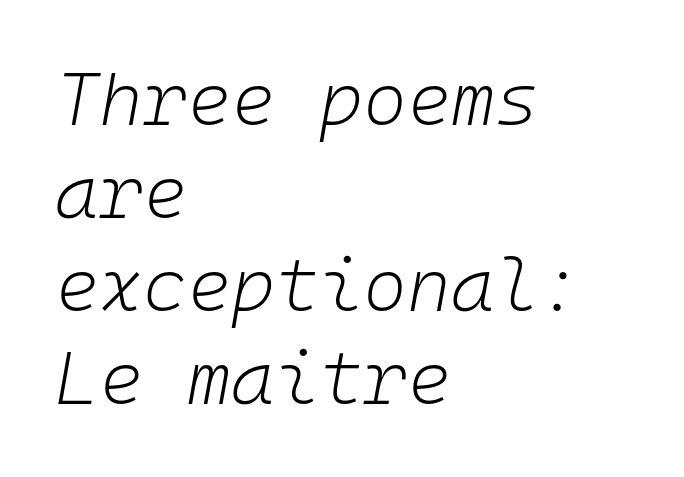
The image shows 75 px light type, italic (leaning right), monospaced; set left-aligned, line spacing 1.24x, normal letter spacing, not underlined; low stroke contrast and a medium x-height.
